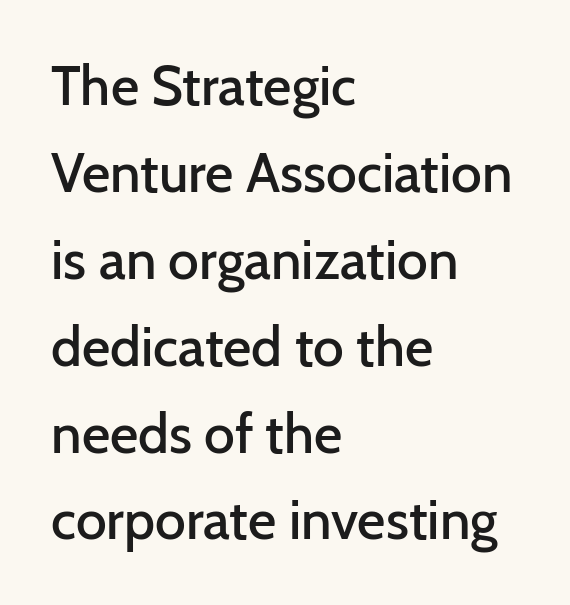
The image shows 55 px semibold sans-serif type, upright; set left-aligned, normal line spacing (1.58x), normal letter spacing, not underlined; low stroke contrast and a medium x-height.
